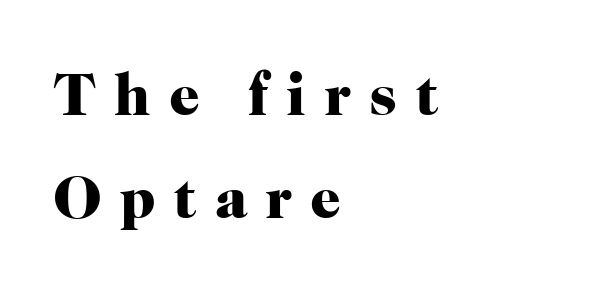
The image shows 60 px heavy serif type, upright; set left-aligned, line spacing 1.71x, unusually wide letter spacing (+0.3 em), not underlined; high stroke contrast and a medium x-height.
